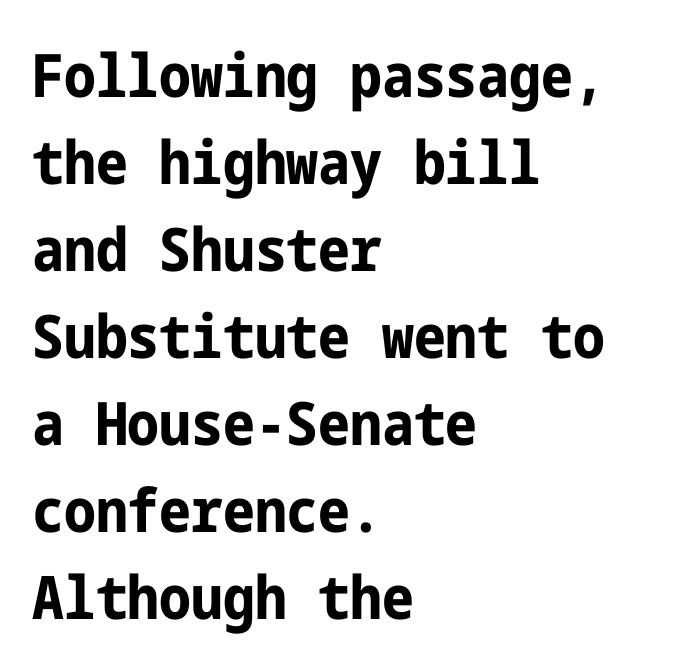
The image shows 60 px bold, condensed sans-serif type, upright; set left-aligned, normal line spacing (1.45x), normal letter spacing, not underlined; low stroke contrast and a medium x-height.
